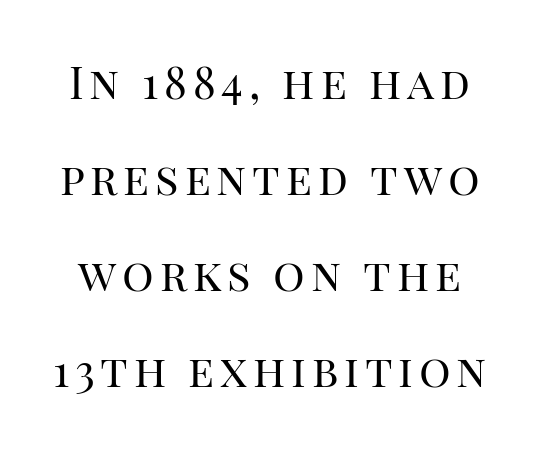
{"serif": "yes", "italic": "no", "bold": "no", "weight": "regular", "width": "normal", "stroke_contrast": "high", "x_height": "large", "monospaced": "no", "underline": "no", "line_spacing": "loose", "line_spacing_ratio": 2.18, "glyph_px": 44}
